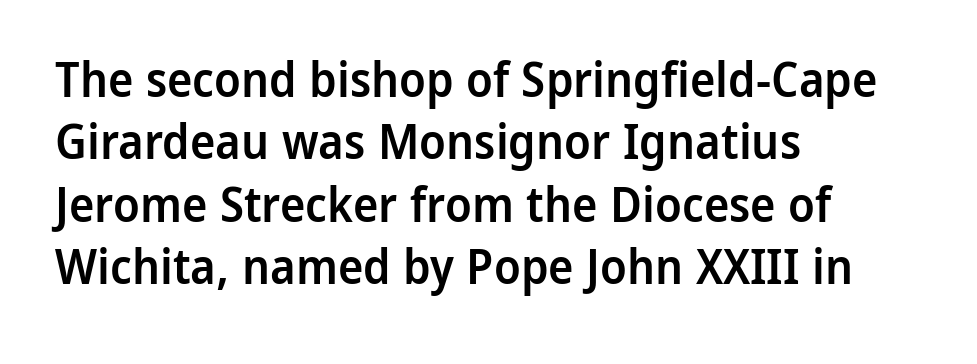
{"serif": "no", "italic": "no", "bold": "semi", "weight": "semibold", "width": "normal", "stroke_contrast": "low", "x_height": "medium", "monospaced": "no", "underline": "no", "align": "left", "line_spacing": "normal", "line_spacing_ratio": 1.3, "letter_spacing": "normal", "letter_spacing_em": 0.0, "glyph_px": 48}
